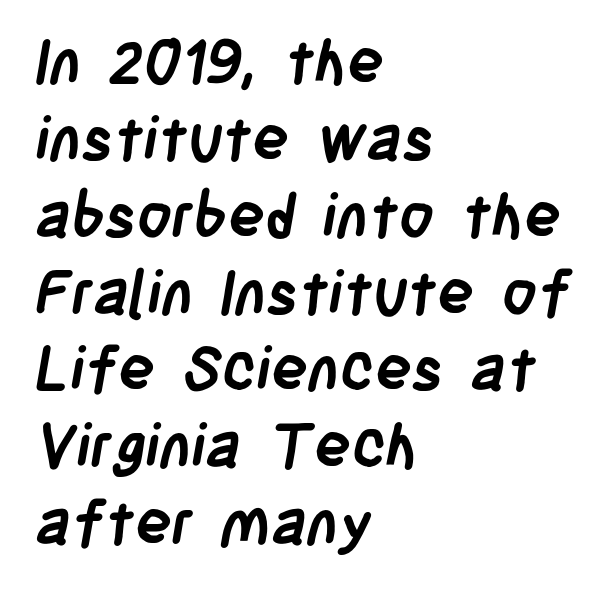
The image shows 61 px semibold, condensed sans-serif type; set left-aligned, normal line spacing (1.26x), normal letter spacing, not underlined; low stroke contrast and a large x-height.
